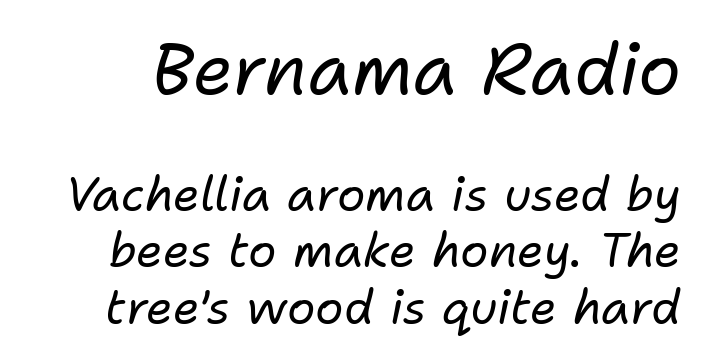
The image shows 71 px regular-weight type, italic (leaning right); set line spacing 1.2x, normal letter spacing, not underlined; the first (top) block is 1.51x larger; low stroke contrast and a medium x-height.
